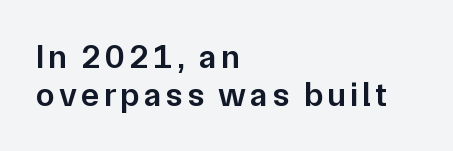
Q: Is the text bold? A: Semi-bold.
Q: Is the text italic (slanted)? A: No, it is upright.
Q: Is the typeface a serif or a sans-serif typeface? A: Sans-serif.
Q: Is the text underlined? A: No.
Q: How is the paragraph aligned? A: Left-aligned.
Q: Is the spacing between lines tight, normal or loose? A: Tight.
Q: Width (condensed, normal, or wide)? A: Normal.
Q: Stroke contrast? A: Low.
Q: x-height? A: Medium.
Q: Monospaced? A: No.
